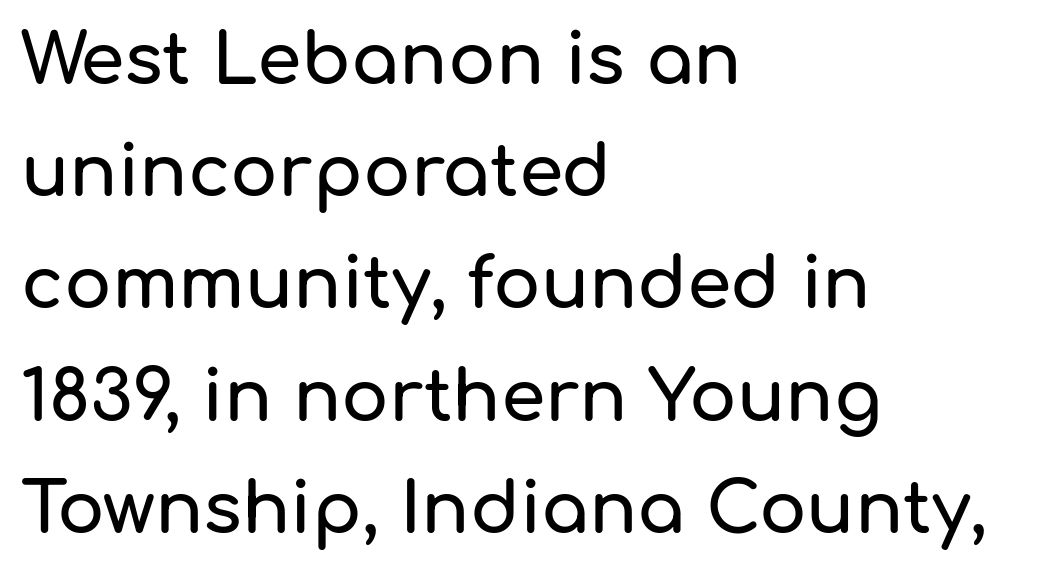
{"serif": "no", "italic": "no", "width": "normal", "stroke_contrast": "low", "x_height": "medium", "monospaced": "no", "underline": "no", "align": "left", "line_spacing": "normal", "line_spacing_ratio": 1.58, "letter_spacing": "normal", "letter_spacing_em": 0.0, "glyph_px": 71}
